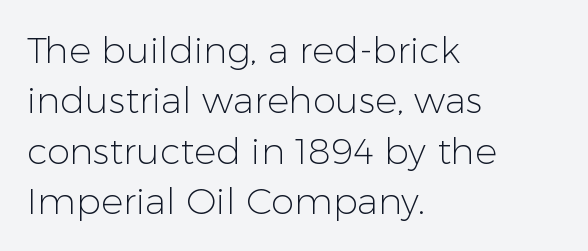
{"serif": "no", "italic": "no", "bold": "no", "weight": "light", "width": "normal", "stroke_contrast": "low", "x_height": "medium", "monospaced": "no", "underline": "no", "align": "left", "line_spacing": "normal", "line_spacing_ratio": 1.36, "letter_spacing": "normal", "letter_spacing_em": 0.0, "glyph_px": 37}
